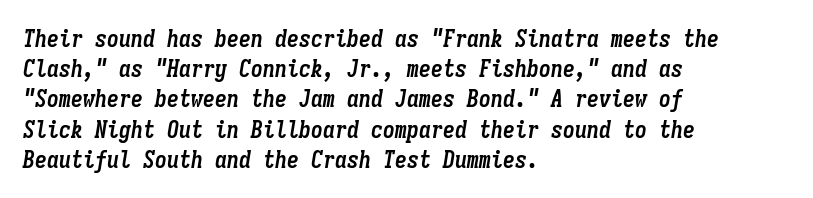
The image shows 24 px bold type, italic (leaning right); set left-aligned, normal line spacing (1.26x), normal letter spacing, not underlined.
